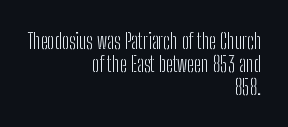
Q: Is the text bold? A: No.
Q: Is the text italic (slanted)? A: No, it is upright.
Q: Is the text underlined? A: No.
Q: How is the paragraph aligned? A: Right-aligned.
Q: Is the spacing between letters normal or unusually wide? A: Normal.
Q: Is the spacing between lines tight, normal or loose? A: Tight.
